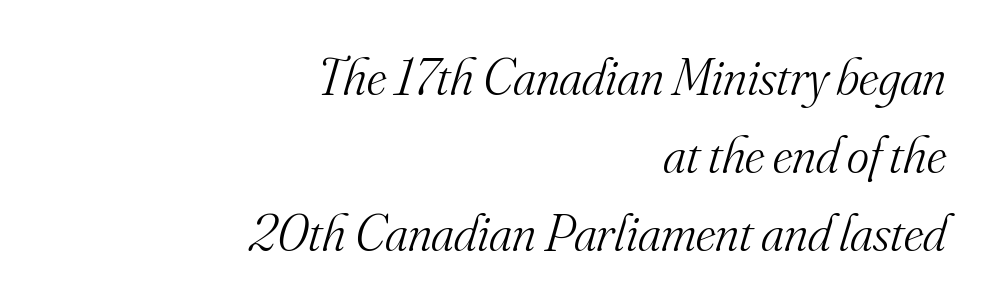
Do the characters align in a grid? No, the font is proportional. Descenders are the only things crossing below the line. What's the leading like? Ordinary, nothing unusual. The rendering keeps characters at their native spacing.
